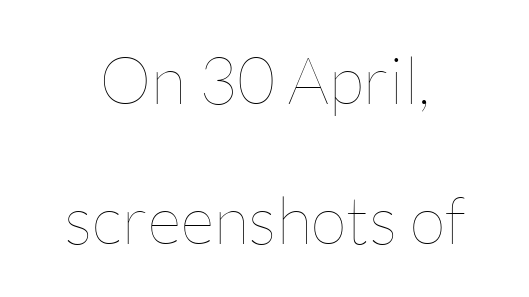
Q: Is the text bold? A: No.
Q: Is the text italic (slanted)? A: No, it is upright.
Q: Is the text underlined? A: No.
Q: Is the spacing between letters normal or unusually wide? A: Normal.
Q: Is the spacing between lines tight, normal or loose? A: Loose.
Q: Width (condensed, normal, or wide)? A: Normal.
Q: Stroke contrast? A: Low.
Q: x-height? A: Medium.
Q: Monospaced? A: No.
